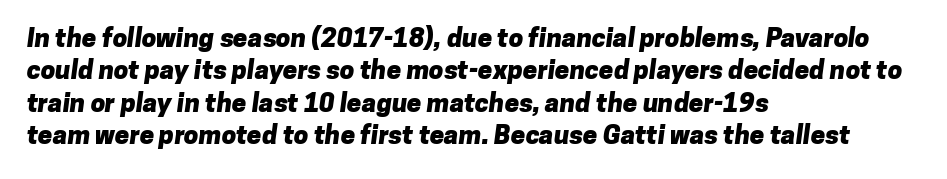
{"bold": "yes", "underline": "no", "align": "left", "line_spacing": "normal", "line_spacing_ratio": 1.25, "letter_spacing": "normal", "letter_spacing_em": 0.0, "glyph_px": 26}
